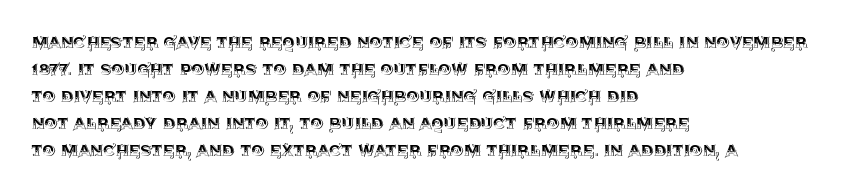
One-word summary of the alignment: left. The words here are not underlined. The passage shown stacks its lines at a standard gap. These lines were composed using upright roman letters.
